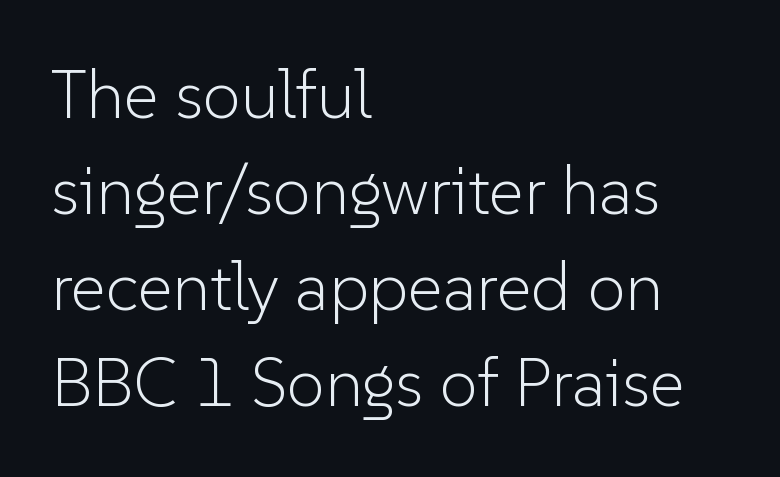
{"serif": "no", "italic": "no", "bold": "no", "weight": "light", "width": "normal", "stroke_contrast": "low", "x_height": "medium", "monospaced": "no", "underline": "no", "align": "left", "line_spacing": "normal", "line_spacing_ratio": 1.41, "letter_spacing": "normal", "letter_spacing_em": 0.0, "glyph_px": 68}
